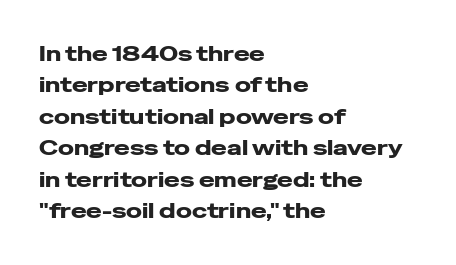
The image shows 21 px bold type, upright; set left-aligned, normal line spacing (1.5x), normal letter spacing, not underlined.
